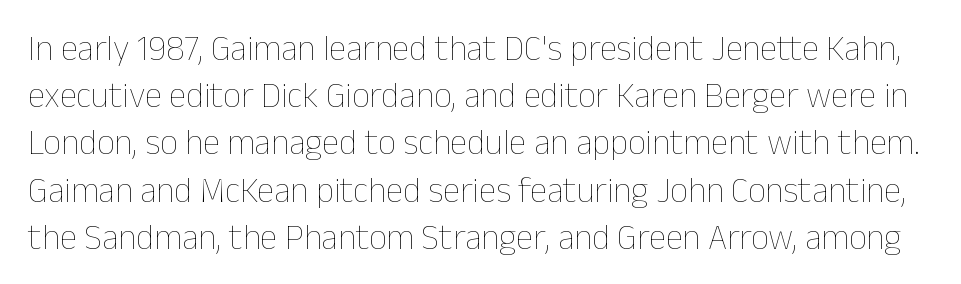
Do the letters lean? They stand straight. No extra tracking has been applied to these lines. The space beneath each line is pristine and unruled. How would I describe the line gaps? Plain and ordinary. Stroke mass is kept to a normal reading level or below. The letters advance in unequal steps, a hallmark of proportional type.
